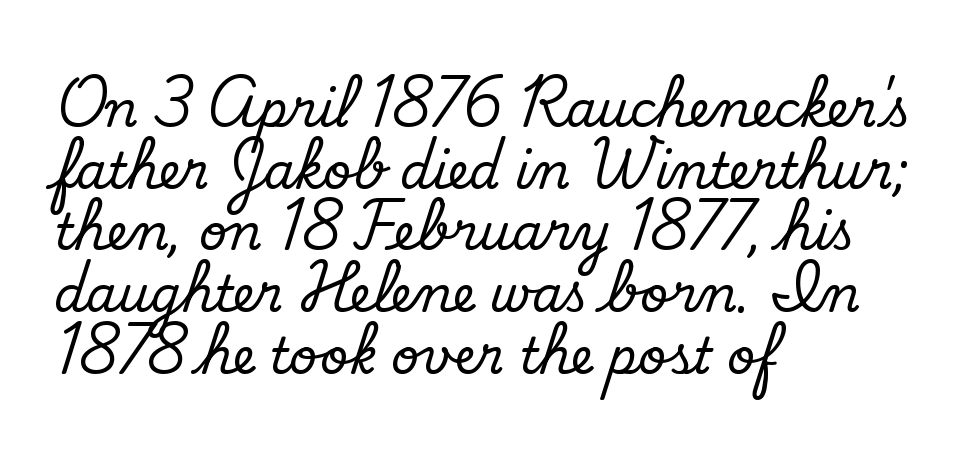
{"serif": "no", "bold": "no", "weight": "regular", "width": "normal", "stroke_contrast": "low", "x_height": "small", "monospaced": "no", "underline": "no", "align": "left", "line_spacing": "normal", "line_spacing_ratio": 1.26, "letter_spacing": "normal", "letter_spacing_em": 0.0, "glyph_px": 49}
